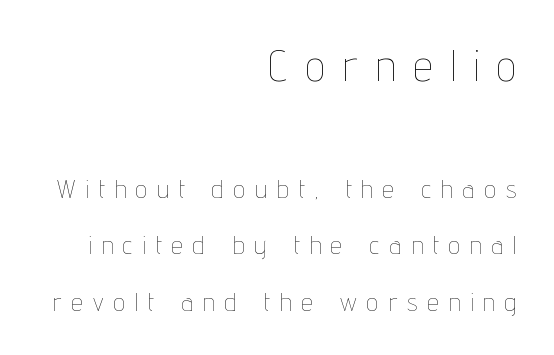
The image shows 44 px thin, condensed type, upright; set right-aligned, loose line spacing (2.26x), unusually wide letter spacing (+0.42 em), not underlined; the first (top) block is 1.76x larger; low stroke contrast and a medium x-height.
